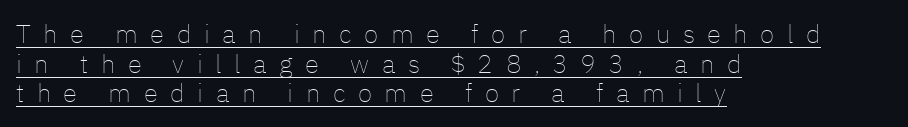
The typesetting does not lean heavy: it is not bold. Here the glyphs are tracked loosely, breaking word shapes into spaced letters. Each line starts at the same left margin while the right side varies. The passage shown is underscored from start to finish. What's the leading like? Squeezed, with rows nearly overlapping. Quick note: not italic, upright.
